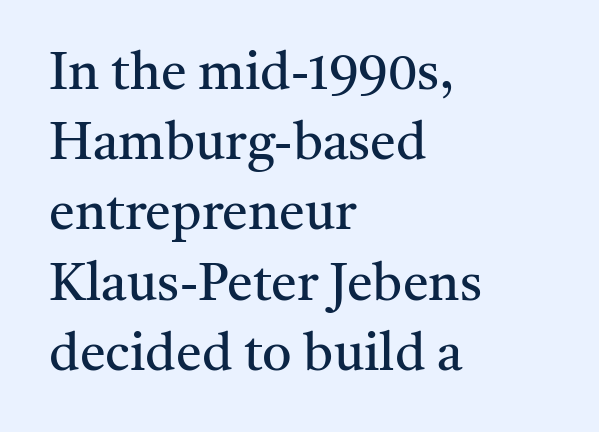
Q: Is the text bold? A: No.
Q: Is the text italic (slanted)? A: No, it is upright.
Q: Is the typeface a serif or a sans-serif typeface? A: Serif.
Q: Is the text underlined? A: No.
Q: How is the paragraph aligned? A: Left-aligned.
Q: Is the spacing between letters normal or unusually wide? A: Normal.
Q: Is the spacing between lines tight, normal or loose? A: Normal.
Q: Width (condensed, normal, or wide)? A: Normal.
Q: Stroke contrast? A: Medium.
Q: x-height? A: Medium.
Q: Monospaced? A: No.
